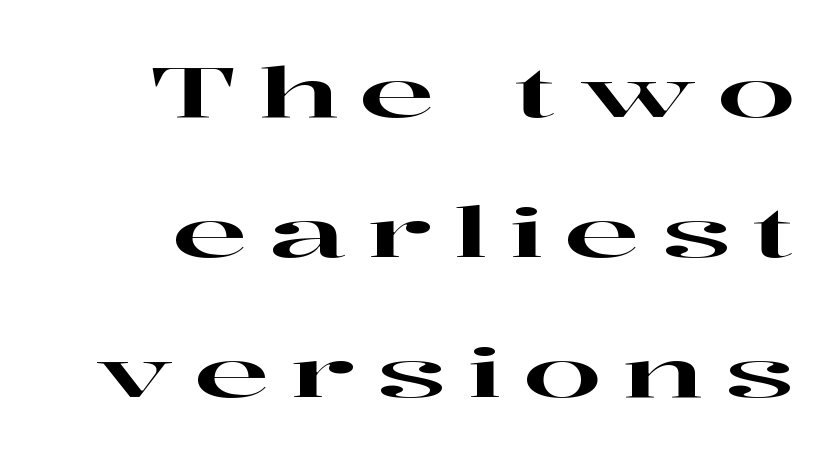
Q: Is the text italic (slanted)? A: No, it is upright.
Q: Is the typeface a serif or a sans-serif typeface? A: Serif.
Q: Is the text underlined? A: No.
Q: Is the spacing between letters normal or unusually wide? A: Unusually wide.
Q: Is the spacing between lines tight, normal or loose? A: Loose.
Q: Width (condensed, normal, or wide)? A: Wide.
Q: Stroke contrast? A: High.
Q: x-height? A: Medium.
Q: Monospaced? A: No.
